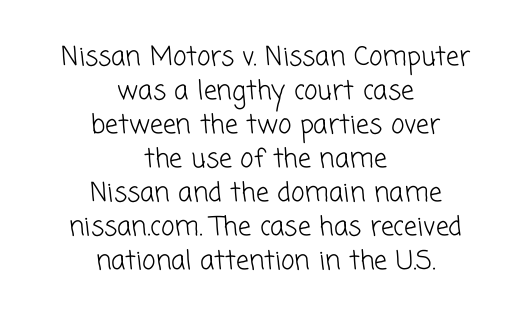
The image shows 26 px text type; set centered, normal line spacing (1.31x), normal letter spacing, not underlined.
